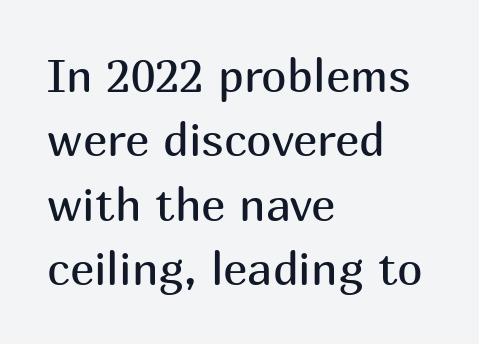
The image shows 46 px regular-weight sans-serif type, upright; set left-aligned, normal line spacing (1.4x), normal letter spacing, not underlined; medium stroke contrast and a medium x-height.
